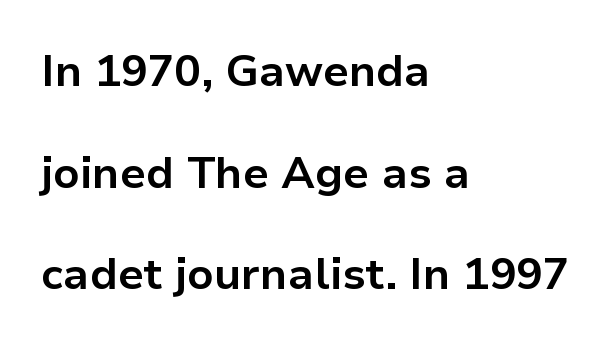
{"serif": "no", "italic": "no", "bold": "yes", "weight": "bold", "width": "normal", "stroke_contrast": "low", "x_height": "medium", "monospaced": "no", "underline": "no", "align": "left", "line_spacing": "loose", "line_spacing_ratio": 2.31, "letter_spacing": "normal", "letter_spacing_em": 0.0, "glyph_px": 44}
